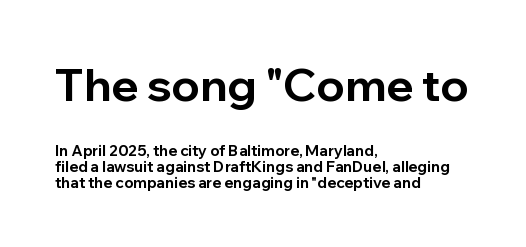
Posture: straight, roman, zero tilt. Think of a printed novel: that variable character pitch is what you see here. Typesetter's note — upper block bumped up in size, lower block left smaller. Summary of weight: heavy, a full bold. Each letter's strokes conclude bluntly, with no projecting serifs. The foot of each line stays bare and open.
